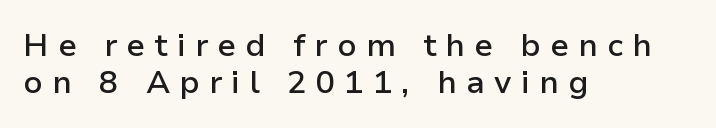
Q: Is the text bold? A: Semi-bold.
Q: Is the text italic (slanted)? A: No, it is upright.
Q: Is the typeface a serif or a sans-serif typeface? A: Sans-serif.
Q: Is the text underlined? A: No.
Q: How is the paragraph aligned? A: Left-aligned.
Q: Is the spacing between letters normal or unusually wide? A: Unusually wide.
Q: Is the spacing between lines tight, normal or loose? A: Tight.
Q: Width (condensed, normal, or wide)? A: Normal.
Q: Stroke contrast? A: Low.
Q: x-height? A: Medium.
Q: Monospaced? A: No.
